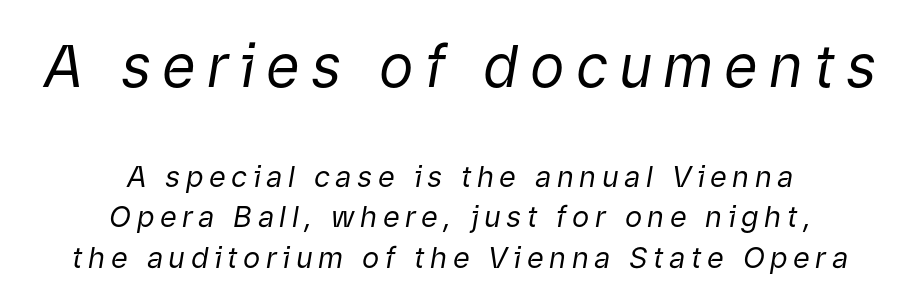
The image shows 58 px regular-weight type, italic (leaning right); set centered, normal line spacing (1.4x), not underlined; the first (top) block is 2.0x larger; low stroke contrast and a medium x-height.
